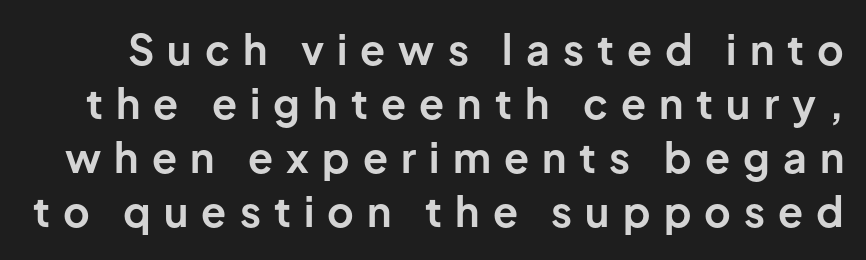
{"serif": "no", "italic": "no", "bold": "yes", "weight": "bold", "width": "normal", "stroke_contrast": "low", "x_height": "medium", "monospaced": "no", "underline": "no", "line_spacing": "normal", "line_spacing_ratio": 1.32, "letter_spacing": "wide", "letter_spacing_em": 0.32, "glyph_px": 41}
